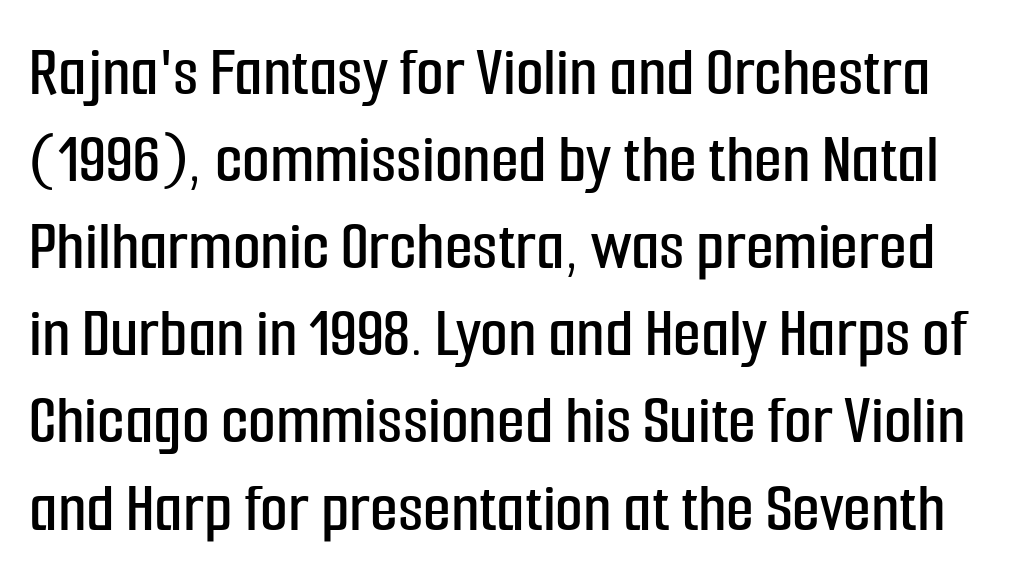
{"serif": "no", "italic": "no", "width": "condensed", "stroke_contrast": "low", "x_height": "medium", "monospaced": "no", "underline": "no", "line_spacing_ratio": 1.21, "letter_spacing": "normal", "letter_spacing_em": 0.0, "glyph_px": 72}
